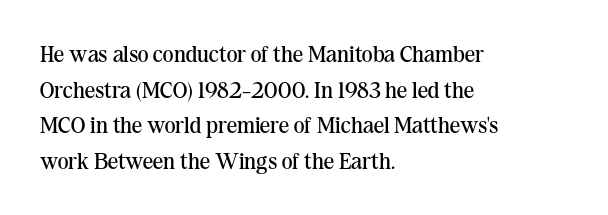
Baseline-to-baseline distance is the conventional proportion of letter height. The passage is arranged the way most books set body copy — flush left. The glyphs are unaccompanied by any horizontal stroke below them. The gaps between neighbouring characters are ordinary and unremarkable.
